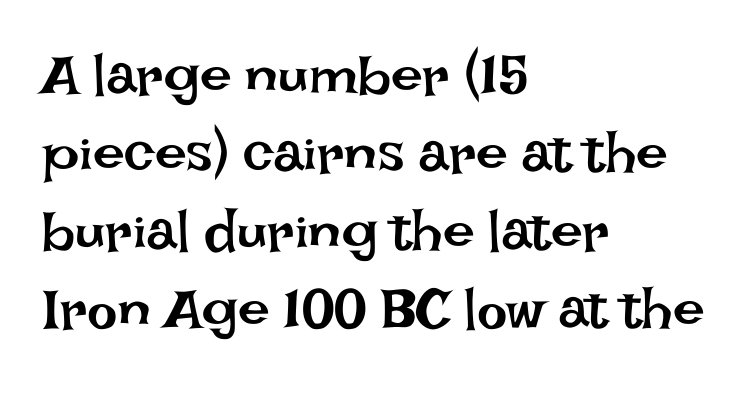
{"italic": "no", "bold": "no", "weight": "regular", "width": "normal", "stroke_contrast": "low", "x_height": "large", "monospaced": "no", "underline": "no", "align": "left", "line_spacing": "normal", "line_spacing_ratio": 1.37, "letter_spacing": "normal", "letter_spacing_em": 0.0, "glyph_px": 57}
